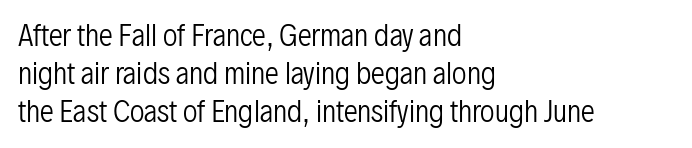
The image shows 28 px regular-weight, condensed sans-serif type, upright; set left-aligned, normal line spacing (1.36x), normal letter spacing, not underlined; low stroke contrast and a medium x-height.
